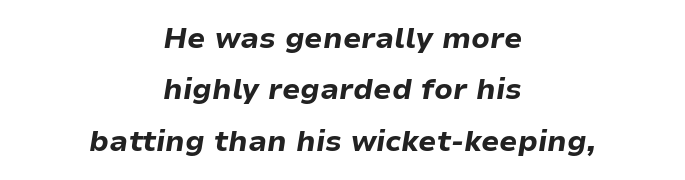
As a designer I'd log this as weight 700, bold. Looking at the ascenders, they clearly lean. Each letter keeps its own natural width here, so spacing adapts to shape. Casual observation: everything's sitting right in the middle. This rendering features lettering with no underline. Glyph-to-glyph distance matches everyday printed text.
